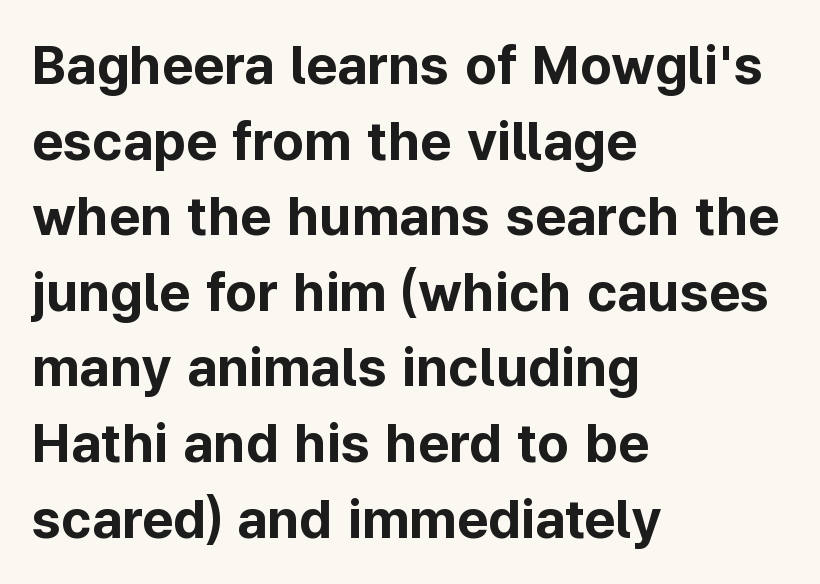
Ordinary non-slanted type is in use. The text block is weighted toward the left margin, trailing off unevenly rightward. The letters advance in unequal steps, a hallmark of proportional type. Typographic density is high because the face is bold.
